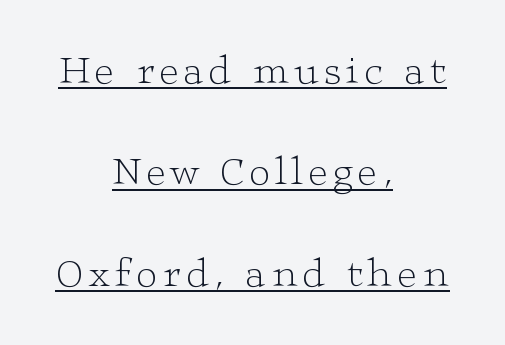
{"serif": "yes", "italic": "no", "bold": "no", "weight": "light", "width": "wide", "stroke_contrast": "low", "x_height": "medium", "monospaced": "no", "underline": "yes", "align": "center", "line_spacing": "loose", "line_spacing_ratio": 2.47, "glyph_px": 41}
